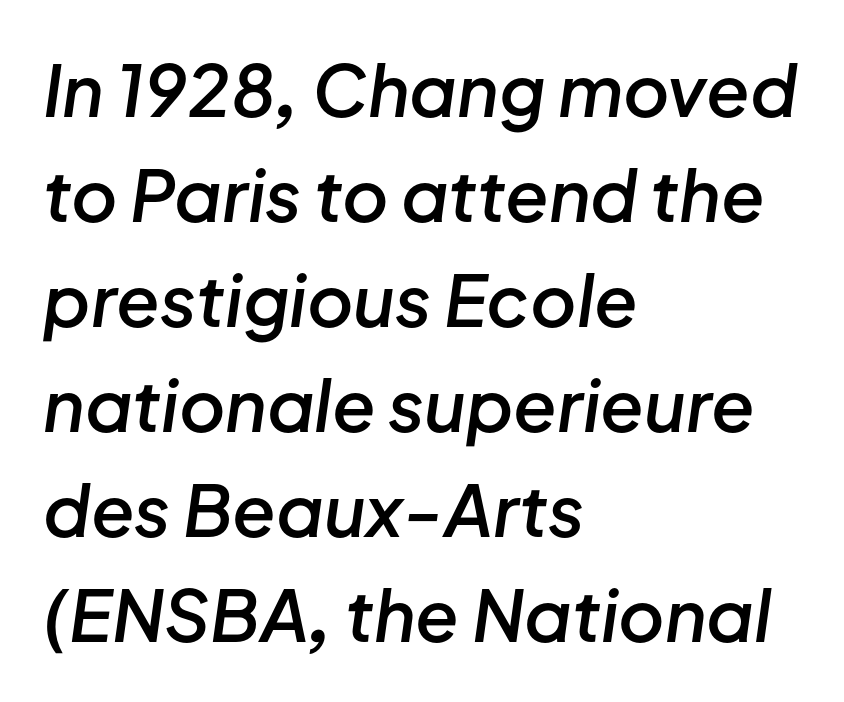
Q: Is the text bold? A: Semi-bold.
Q: Is the text italic (slanted)? A: Yes, it leans right by about 8 degrees.
Q: Is the text underlined? A: No.
Q: How is the paragraph aligned? A: Left-aligned.
Q: Is the spacing between letters normal or unusually wide? A: Normal.
Q: Is the spacing between lines tight, normal or loose? A: Normal.
Q: Width (condensed, normal, or wide)? A: Normal.
Q: Stroke contrast? A: Low.
Q: x-height? A: Medium.
Q: Monospaced? A: No.
